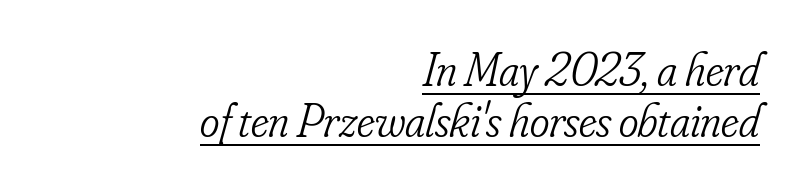
Q: Is the text bold? A: No.
Q: Is the text italic (slanted)? A: Yes, it leans right by about 16 degrees.
Q: Is the typeface a serif or a sans-serif typeface? A: Serif.
Q: Is the text underlined? A: Yes.
Q: How is the paragraph aligned? A: Right-aligned.
Q: Is the spacing between letters normal or unusually wide? A: Normal.
Q: Is the spacing between lines tight, normal or loose? A: Tight.
Q: Width (condensed, normal, or wide)? A: Condensed.
Q: Stroke contrast? A: Low.
Q: x-height? A: Small.
Q: Monospaced? A: No.
